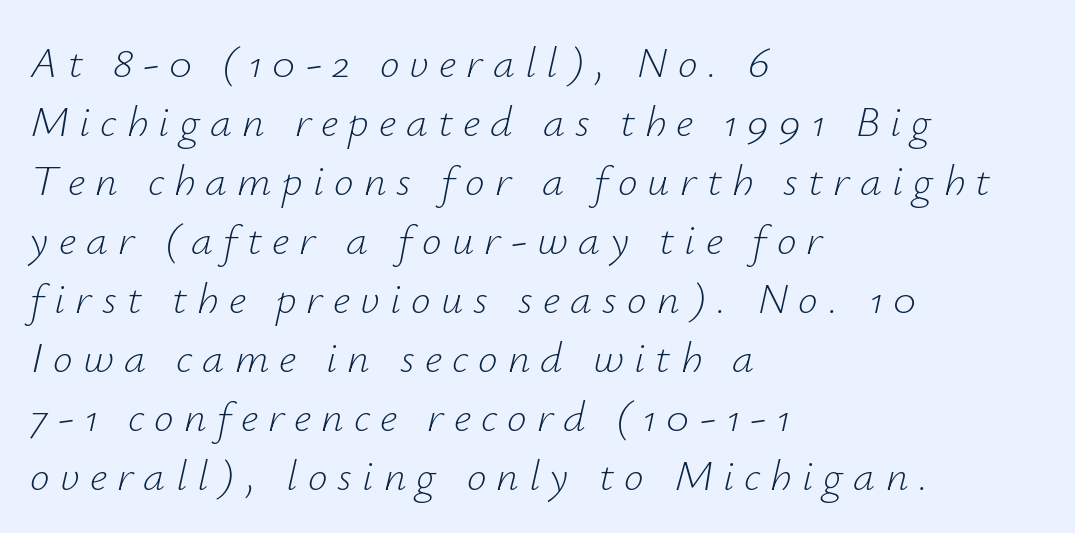
{"italic": "yes", "lean": "right", "slant_degrees": 12, "bold": "no", "weight": "light", "width": "normal", "stroke_contrast": "low", "x_height": "small", "monospaced": "no", "underline": "no", "align": "left", "line_spacing": "normal", "line_spacing_ratio": 1.34, "letter_spacing": "wide", "letter_spacing_em": 0.23, "glyph_px": 44}
